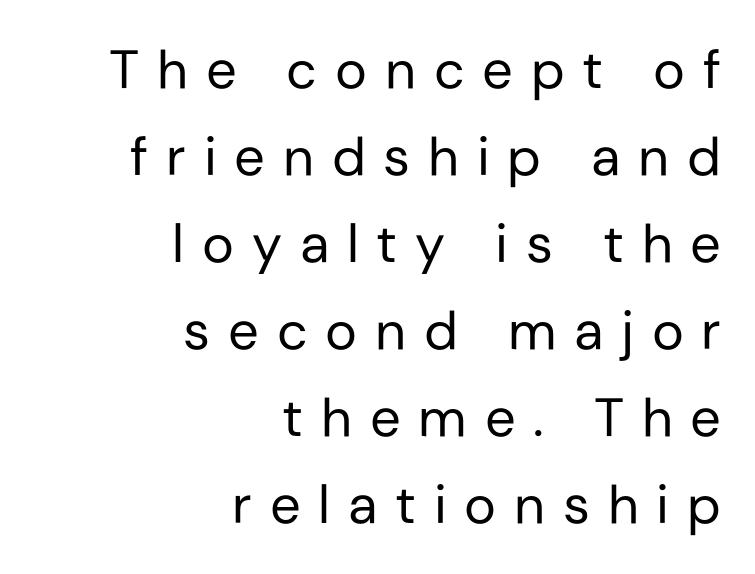
The image shows 54 px regular-weight sans-serif type, upright; set right-aligned, normal line spacing (1.61x), unusually wide letter spacing (+0.33 em), not underlined; low stroke contrast and a medium x-height.
